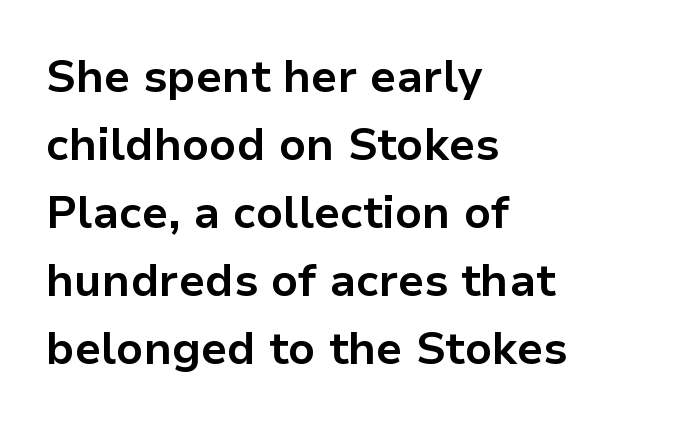
The letters are bold, with thick, heavy strokes. The glyphs are unaccompanied by any horizontal stroke below them. Character widths vary here, with narrow letters taking less room than wide ones. Every stem runs plumb, perpendicular to the baseline.
